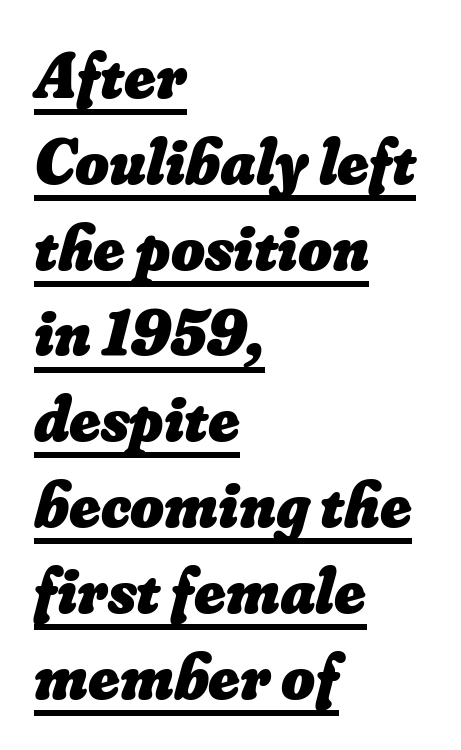
This rendering uses left alignment, leaving the right contour irregular. The lines sit at an ordinary, default distance from one another. Spacing between characters is what you'd get straight out of the box. In terms of weight, the rendering is a true, heavy bold. Proportional: the letters do not fall into vertical columns.
